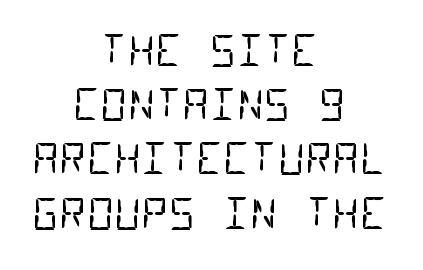
{"serif": "no", "bold": "no", "weight": "regular", "width": "condensed", "stroke_contrast": "low", "x_height": "large", "monospaced": "yes", "underline": "no", "align": "center", "line_spacing": "normal", "line_spacing_ratio": 1.29, "letter_spacing": "normal", "letter_spacing_em": 0.0, "glyph_px": 42}
